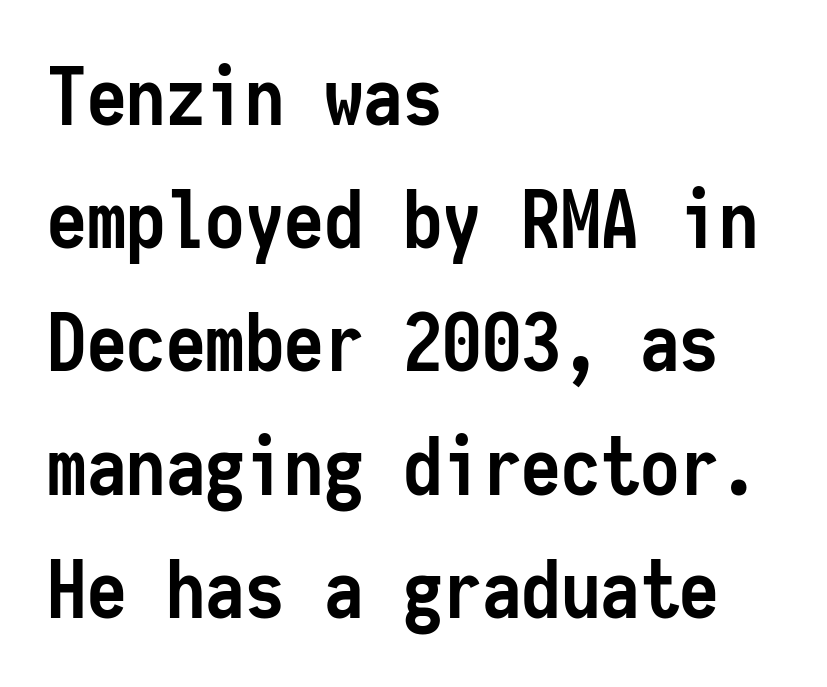
The image shows 79 px semibold, condensed sans-serif type, upright, monospaced; set left-aligned, normal line spacing (1.56x), normal letter spacing, not underlined; low stroke contrast and a medium x-height.
